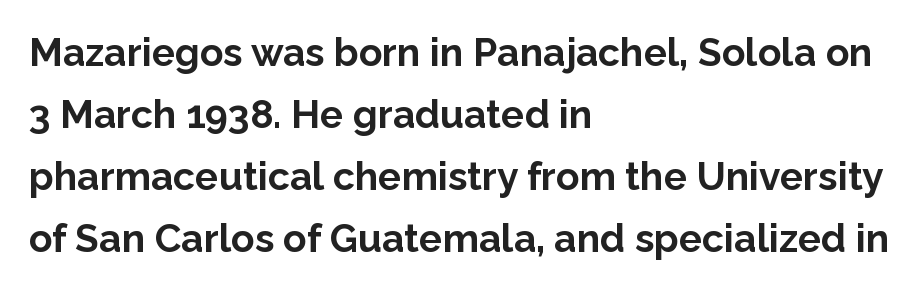
Q: Is the text bold? A: Yes.
Q: Is the text italic (slanted)? A: No, it is upright.
Q: Is the typeface a serif or a sans-serif typeface? A: Sans-serif.
Q: Is the text underlined? A: No.
Q: How is the paragraph aligned? A: Left-aligned.
Q: Is the spacing between letters normal or unusually wide? A: Normal.
Q: Is the spacing between lines tight, normal or loose? A: Normal.
Q: Width (condensed, normal, or wide)? A: Normal.
Q: Stroke contrast? A: Low.
Q: x-height? A: Medium.
Q: Monospaced? A: No.
